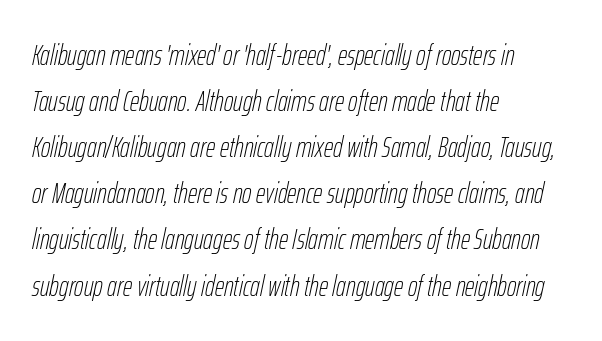
{"italic": "yes", "lean": "right", "slant_degrees": 12, "bold": "no", "weight": "thin", "width": "condensed", "stroke_contrast": "low", "x_height": "medium", "monospaced": "no", "underline": "no", "align": "left", "line_spacing": "normal", "line_spacing_ratio": 1.59, "letter_spacing": "normal", "letter_spacing_em": 0.0, "glyph_px": 29}
